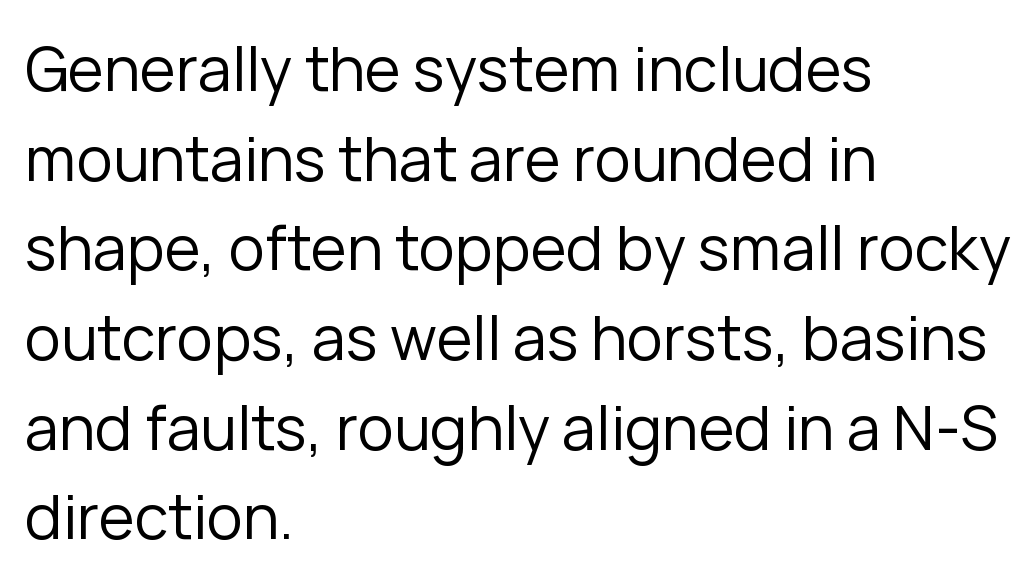
Q: Is the text bold? A: No.
Q: Is the text italic (slanted)? A: No, it is upright.
Q: Is the typeface a serif or a sans-serif typeface? A: Sans-serif.
Q: Is the text underlined? A: No.
Q: How is the paragraph aligned? A: Left-aligned.
Q: Is the spacing between letters normal or unusually wide? A: Normal.
Q: Is the spacing between lines tight, normal or loose? A: Normal.
Q: Width (condensed, normal, or wide)? A: Normal.
Q: Stroke contrast? A: Low.
Q: x-height? A: Medium.
Q: Monospaced? A: No.
